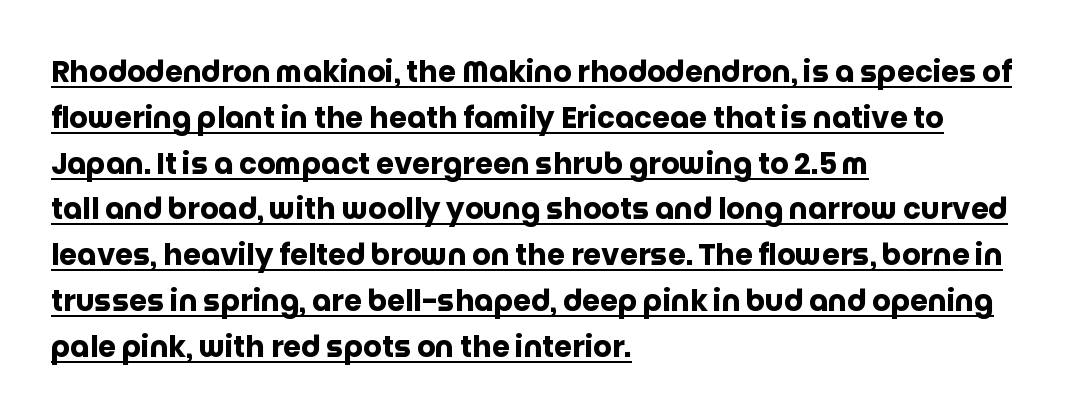
{"serif": "no", "italic": "no", "bold": "yes", "weight": "heavy", "width": "normal", "stroke_contrast": "low", "x_height": "large", "monospaced": "no", "underline": "yes", "align": "left", "line_spacing": "normal", "line_spacing_ratio": 1.58, "letter_spacing": "normal", "letter_spacing_em": 0.0, "glyph_px": 29}
